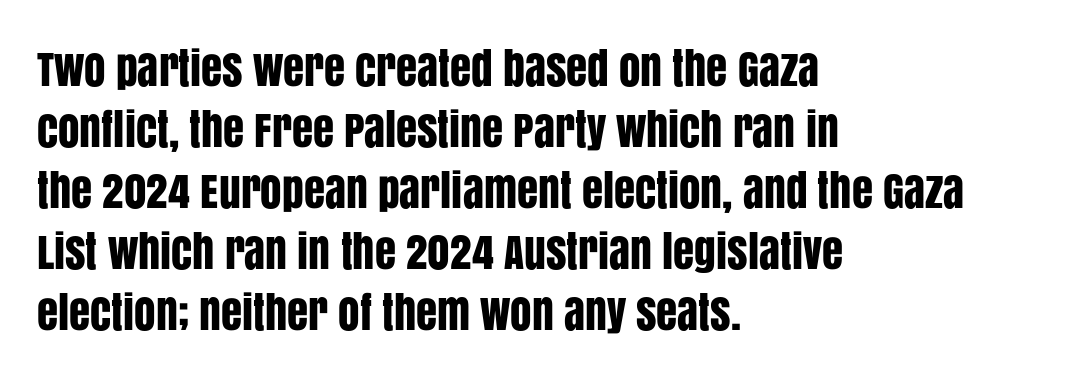
{"serif": "no", "italic": "no", "width": "condensed", "stroke_contrast": "low", "x_height": "large", "monospaced": "no", "underline": "no", "align": "left", "line_spacing": "normal", "line_spacing_ratio": 1.42, "letter_spacing": "normal", "letter_spacing_em": 0.0, "glyph_px": 43}
